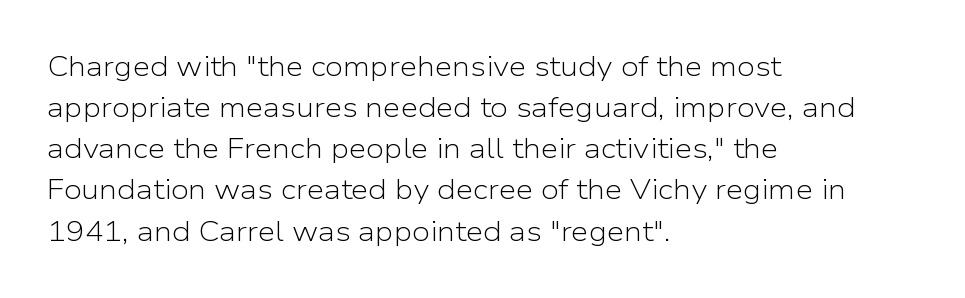
No extra ink here — the face is not bold. Spacing verdict: proportional, widths tailored to each character. The type is set solid horizontally, with unmodified tracking. The passage shown is typeset with a sans-serif family.
